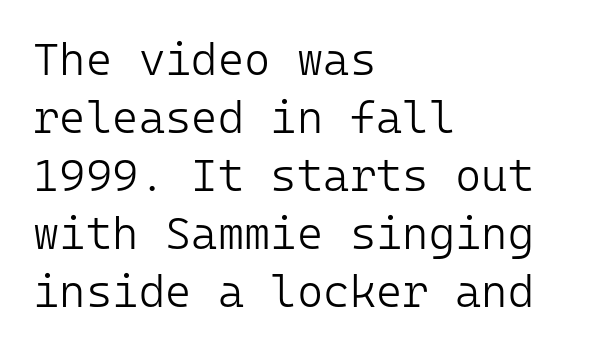
Q: Is the text bold? A: No.
Q: Is the text italic (slanted)? A: No, it is upright.
Q: Is the typeface a serif or a sans-serif typeface? A: Sans-serif.
Q: Is the text underlined? A: No.
Q: How is the paragraph aligned? A: Left-aligned.
Q: Is the spacing between letters normal or unusually wide? A: Normal.
Q: Is the spacing between lines tight, normal or loose? A: Normal.
Q: Width (condensed, normal, or wide)? A: Normal.
Q: Stroke contrast? A: Low.
Q: x-height? A: Medium.
Q: Monospaced? A: Yes.
